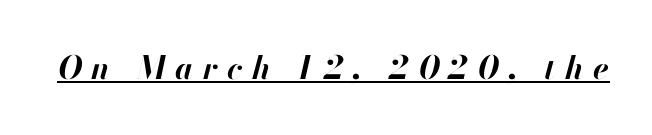
Here the designer chose a conventional face with non-uniform glyph widths. Each line of the rendering has a horizontal stroke beneath the glyphs. The passage shown leans; its letterforms are oblique. Honestly, the letter spacing is so wide it's the main thing you notice.
